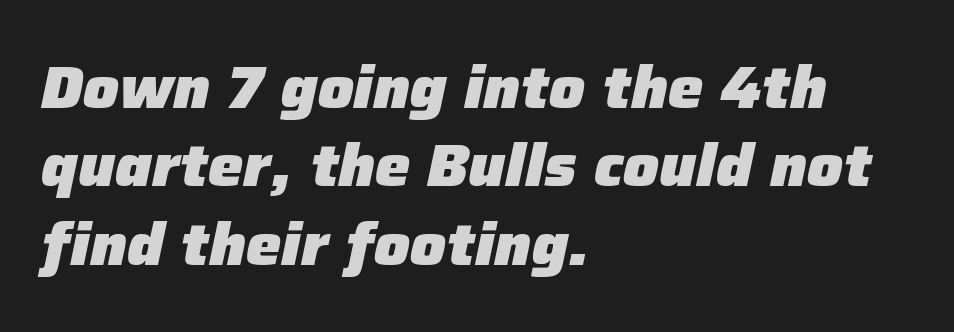
The image shows 59 px heavy type, italic (leaning right); set left-aligned, normal line spacing (1.33x), normal letter spacing, not underlined; low stroke contrast and a medium x-height.
